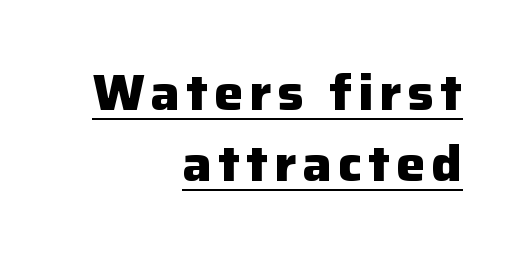
Q: Is the text bold? A: Yes.
Q: Is the text italic (slanted)? A: No, it is upright.
Q: Is the typeface a serif or a sans-serif typeface? A: Sans-serif.
Q: Is the text underlined? A: Yes.
Q: How is the paragraph aligned? A: Right-aligned.
Q: Is the spacing between lines tight, normal or loose? A: Normal.
Q: Width (condensed, normal, or wide)? A: Normal.
Q: Stroke contrast? A: Low.
Q: x-height? A: Medium.
Q: Monospaced? A: No.
